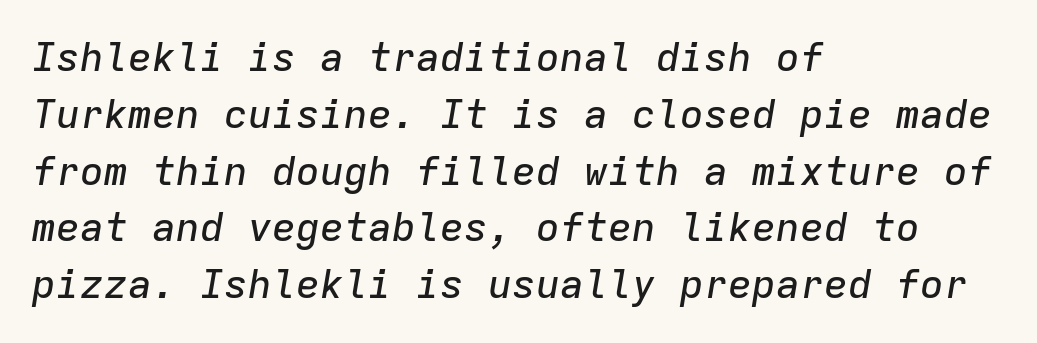
{"italic": "yes", "lean": "right", "slant_degrees": 9, "width": "normal", "stroke_contrast": "low", "x_height": "medium", "monospaced": "yes", "underline": "no", "align": "left", "line_spacing": "normal", "line_spacing_ratio": 1.42, "letter_spacing": "normal", "letter_spacing_em": 0.0, "glyph_px": 40}
